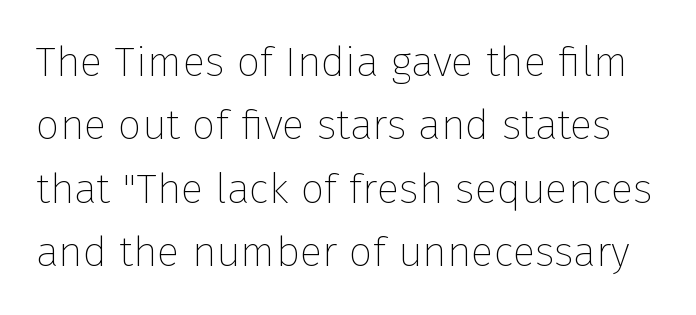
This sample has the flowing, uneven cadence of proportional lettering. The horizontal fit of the characters is conventional and even. The letters stand upright; this is a roman face. These lines are composed in type without serifs. The strokes carry an ordinary text weight at most.
